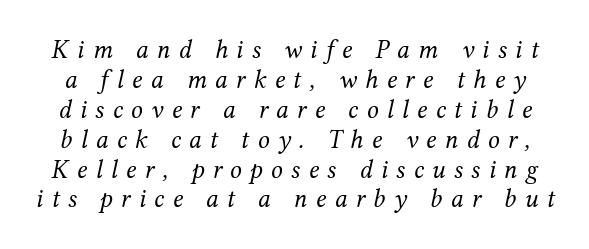
{"italic": "yes", "lean": "right", "slant_degrees": 12, "bold": "no", "underline": "no", "line_spacing": "tight", "line_spacing_ratio": 1.15, "letter_spacing": "wide", "letter_spacing_em": 0.32, "glyph_px": 26}
